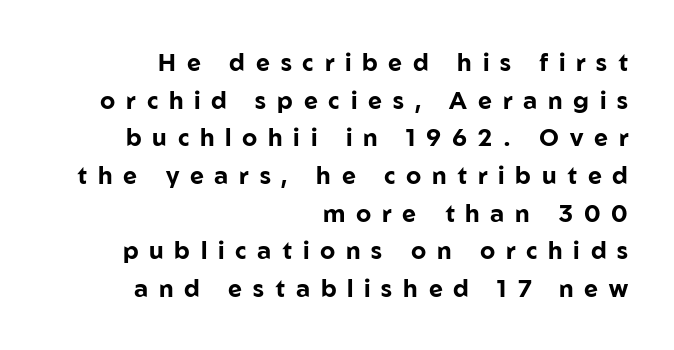
Spacing between characters has been opened up far beyond the box default. These lines sit exactly where default settings would place them. Stroke thickness is high; the sample reads as a true bold. The space directly below the letters is spotless.
